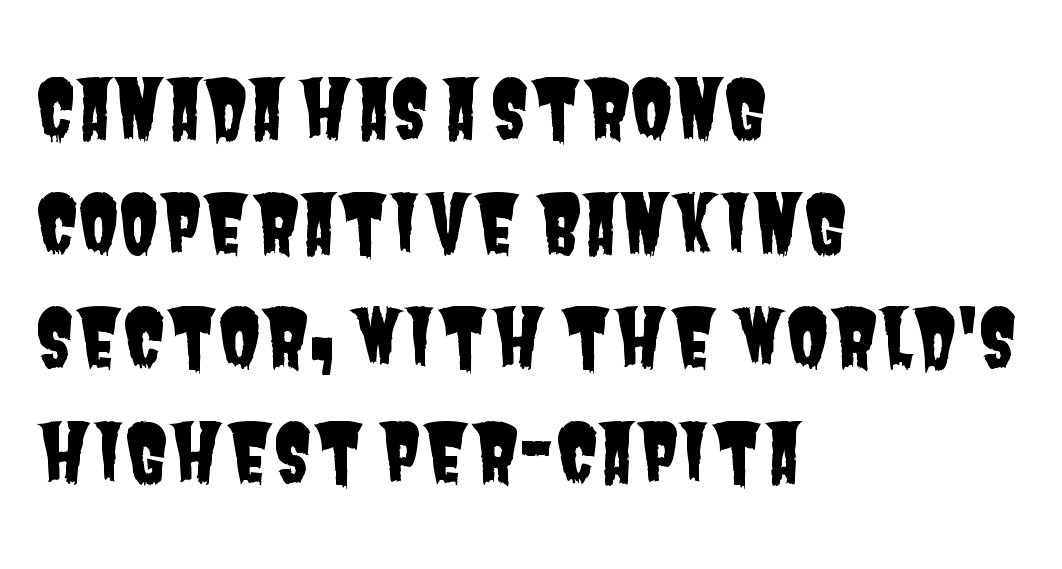
Q: Is the typeface a serif or a sans-serif typeface? A: Sans-serif.
Q: Is the text underlined? A: No.
Q: How is the paragraph aligned? A: Left-aligned.
Q: Is the spacing between letters normal or unusually wide? A: Normal.
Q: Is the spacing between lines tight, normal or loose? A: Normal.
Q: Width (condensed, normal, or wide)? A: Condensed.
Q: Stroke contrast? A: Low.
Q: x-height? A: Large.
Q: Monospaced? A: No.
